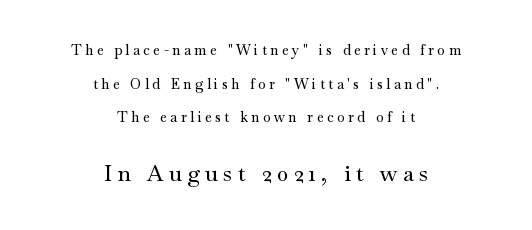
{"italic": "no", "underline": "no", "align": "center", "line_spacing": "loose", "line_spacing_ratio": 2.4, "letter_spacing": "wide", "letter_spacing_em": 0.25, "larger_block": "second", "size_ratio": 1.57, "glyph_px": 22}
